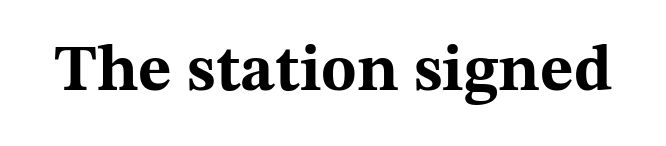
The image shows 65 px bold, wide serif type, upright; set normal letter spacing, not underlined; medium stroke contrast and a medium x-height.
